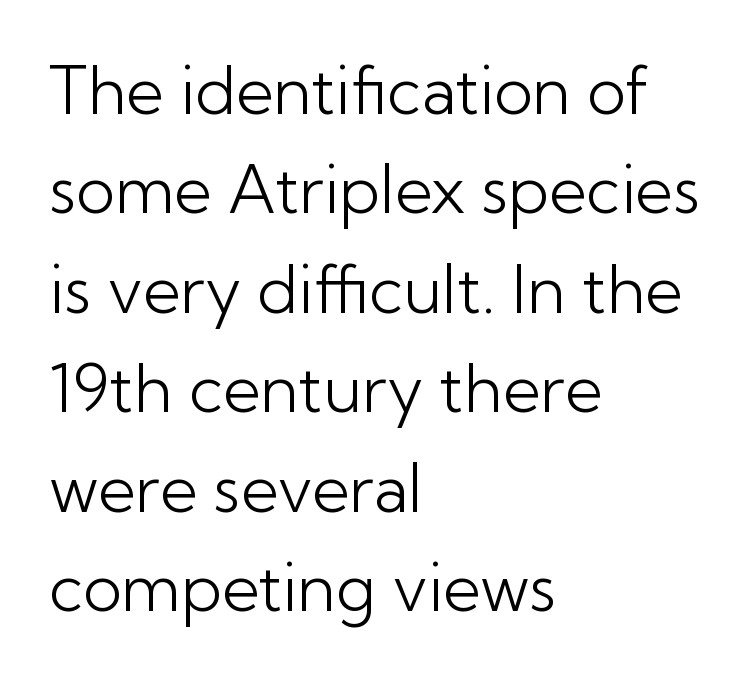
The image shows 65 px light sans-serif type, upright; set left-aligned, normal line spacing (1.53x), normal letter spacing, not underlined; low stroke contrast and a medium x-height.
